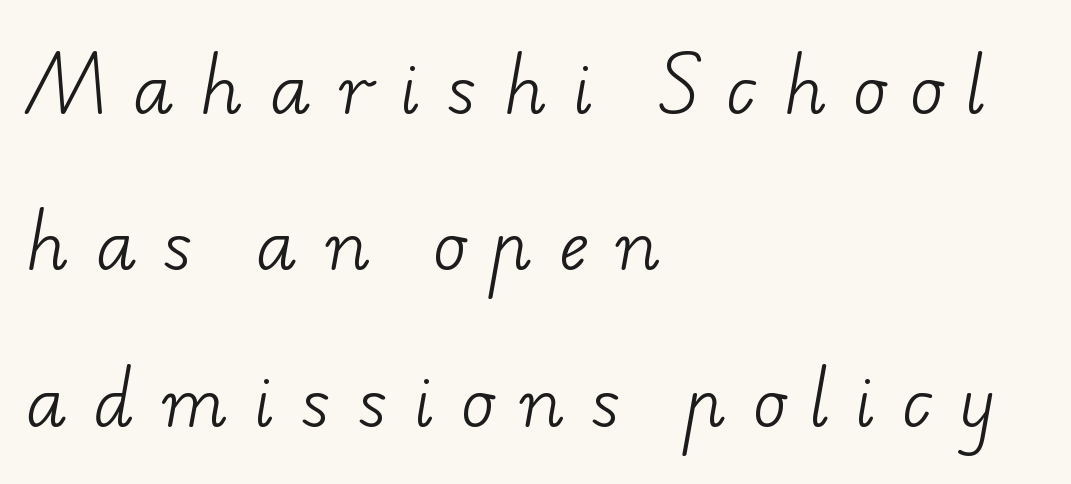
Here the glyphs are tracked loosely, breaking word shapes into spaced letters. Stem width sits at or under what a default text font uses. Each row of text sits above clean, open space. Proportional: the letters do not fall into vertical columns. Each letter's strokes conclude with small projecting serifs.
